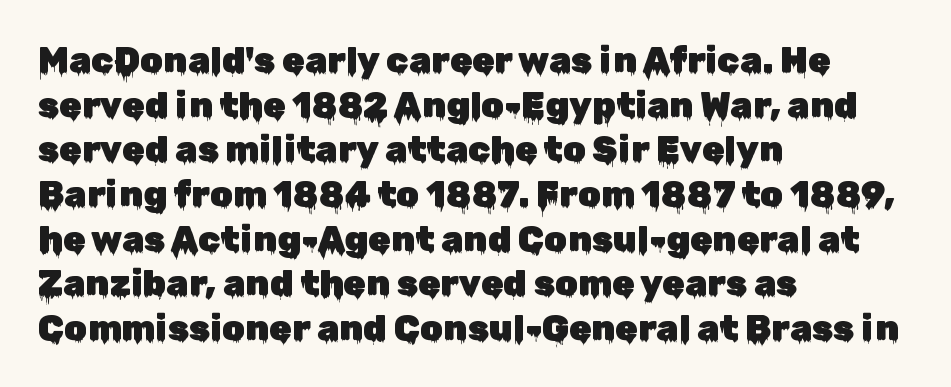
The image shows 36 px sans-serif type, upright; set left-aligned, line spacing 1.24x, normal letter spacing, not underlined; low stroke contrast and a medium x-height.
